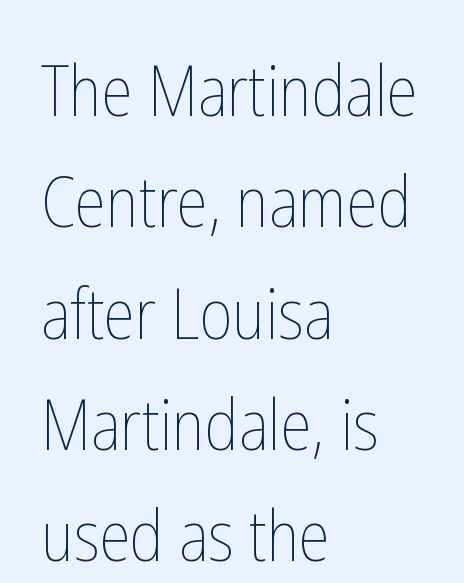
{"italic": "no", "bold": "no", "weight": "thin", "width": "condensed", "stroke_contrast": "low", "x_height": "medium", "monospaced": "no", "underline": "no", "align": "left", "line_spacing": "normal", "line_spacing_ratio": 1.59, "letter_spacing": "normal", "letter_spacing_em": 0.0, "glyph_px": 70}
